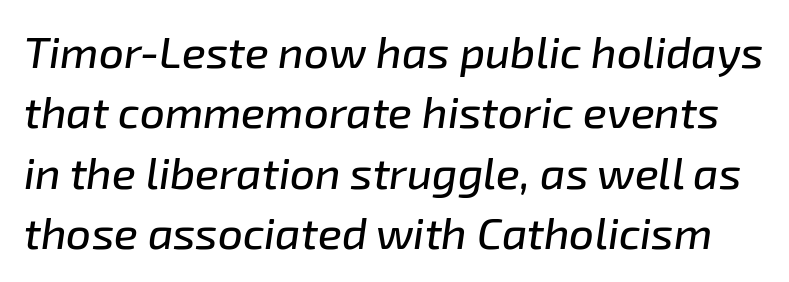
These lines keep a tight, regular rhythm from letter to letter. Underline: absent. The letters advance in unequal steps, a hallmark of proportional type. The line-height multiplier appears to be the usual default. Italic: yes, the glyphs are oblique.
